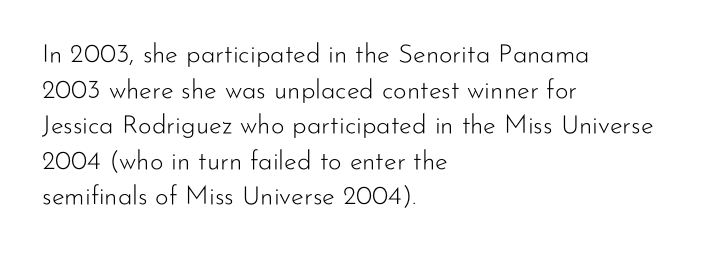
Q: Is the text bold? A: No.
Q: Is the text italic (slanted)? A: No, it is upright.
Q: Is the text underlined? A: No.
Q: How is the paragraph aligned? A: Left-aligned.
Q: Is the spacing between letters normal or unusually wide? A: Normal.
Q: Is the spacing between lines tight, normal or loose? A: Normal.
